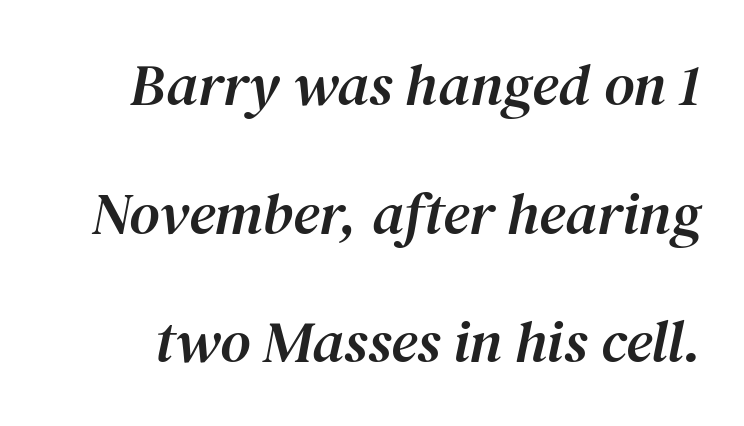
The image shows 59 px serif type, italic (leaning right); set loose line spacing (2.18x), normal letter spacing, not underlined; medium stroke contrast and a medium x-height.
